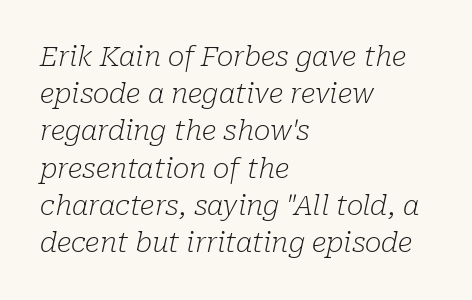
What kind of face is this? One with serifs. Ink coverage per letter is moderate at most. Regarding leading, the lines here are spaced in the standard way. A student would call this left alignment; a typographer would say flush left, rag right.
